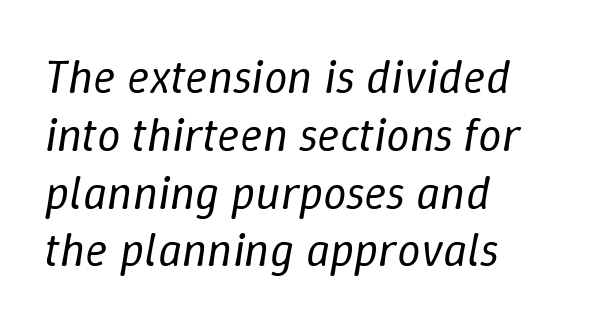
The image shows 47 px regular-weight type, italic (leaning right); set left-aligned, line spacing 1.23x, normal letter spacing, not underlined; low stroke contrast and a medium x-height.
